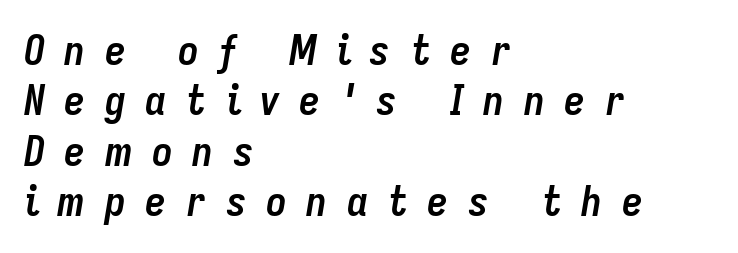
Q: Is the text bold? A: Yes.
Q: Is the text italic (slanted)? A: Yes, it leans right by about 9 degrees.
Q: Is the text underlined? A: No.
Q: How is the paragraph aligned? A: Left-aligned.
Q: Is the spacing between letters normal or unusually wide? A: Unusually wide.
Q: Width (condensed, normal, or wide)? A: Condensed.
Q: Stroke contrast? A: Low.
Q: x-height? A: Medium.
Q: Monospaced? A: No.
